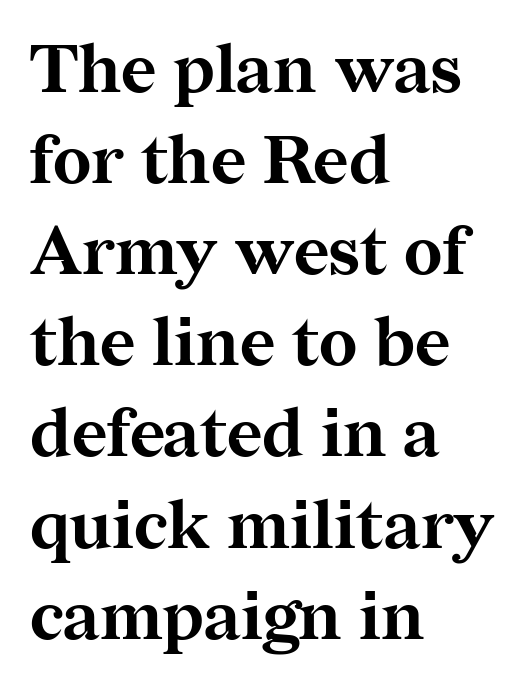
{"serif": "yes", "italic": "no", "bold": "yes", "weight": "bold", "width": "normal", "stroke_contrast": "medium", "x_height": "medium", "monospaced": "no", "underline": "no", "align": "left", "line_spacing": "normal", "line_spacing_ratio": 1.34, "letter_spacing": "normal", "letter_spacing_em": 0.0, "glyph_px": 68}
